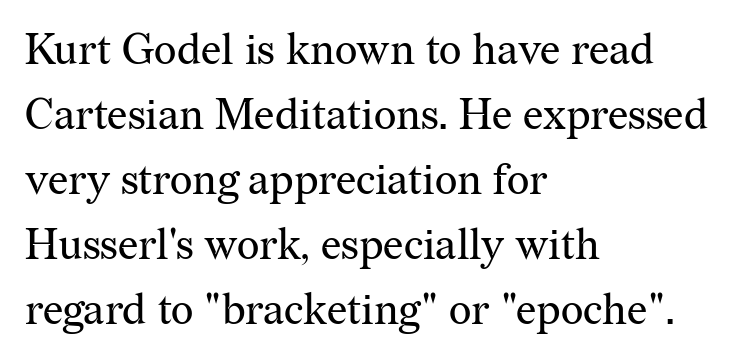
The image shows 43 px regular-weight serif type, upright; set left-aligned, normal line spacing (1.51x), normal letter spacing, not underlined; medium stroke contrast and a medium x-height.
